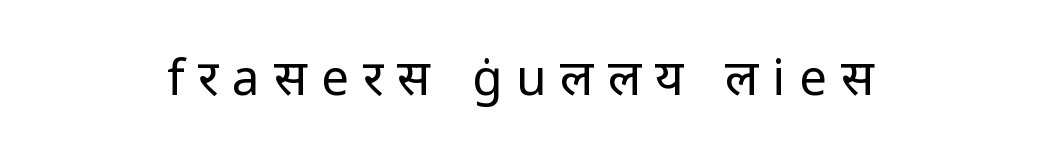
{"serif": "no", "italic": "no", "bold": "no", "weight": "regular", "width": "normal", "stroke_contrast": "low", "x_height": "medium", "monospaced": "no", "underline": "no", "letter_spacing": "wide", "letter_spacing_em": 0.29, "glyph_px": 49}
